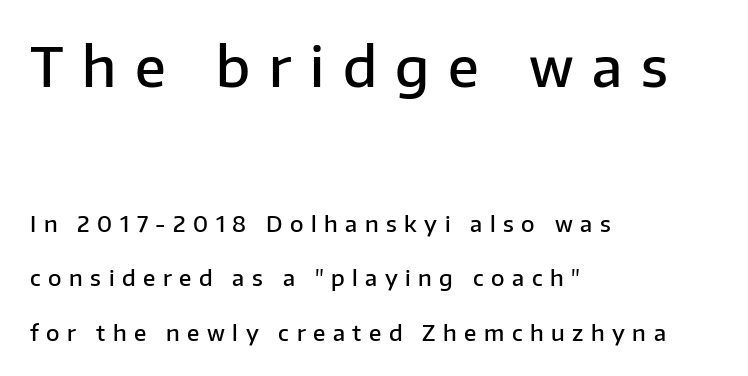
The image shows 55 px semibold sans-serif type, upright; set left-aligned, loose line spacing (2.46x), unusually wide letter spacing (+0.34 em), not underlined; the first (top) block is 2.5x larger; low stroke contrast and a medium x-height.
